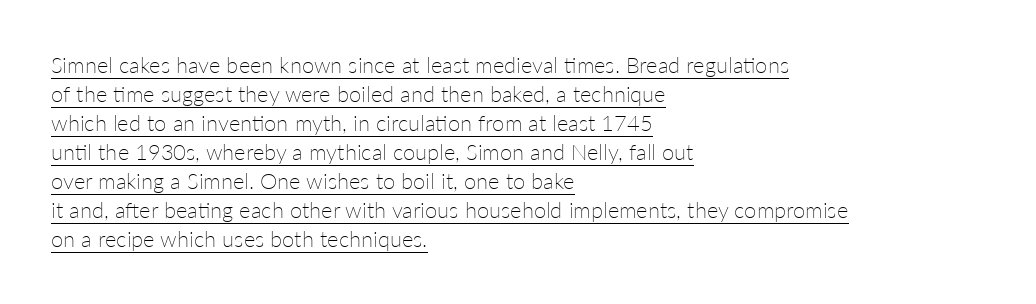
{"italic": "no", "bold": "no", "underline": "yes", "align": "left", "line_spacing": "normal", "line_spacing_ratio": 1.32, "letter_spacing": "normal", "letter_spacing_em": 0.0, "glyph_px": 22}
